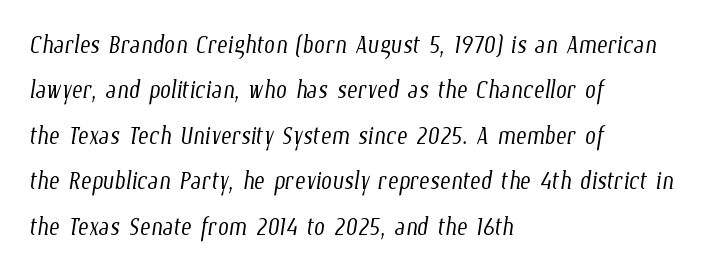
Q: Is the text bold? A: No.
Q: Is the text underlined? A: No.
Q: How is the paragraph aligned? A: Left-aligned.
Q: Is the spacing between letters normal or unusually wide? A: Normal.
Q: Is the spacing between lines tight, normal or loose? A: Normal.
Q: Width (condensed, normal, or wide)? A: Condensed.
Q: Stroke contrast? A: Low.
Q: x-height? A: Medium.
Q: Monospaced? A: No.
